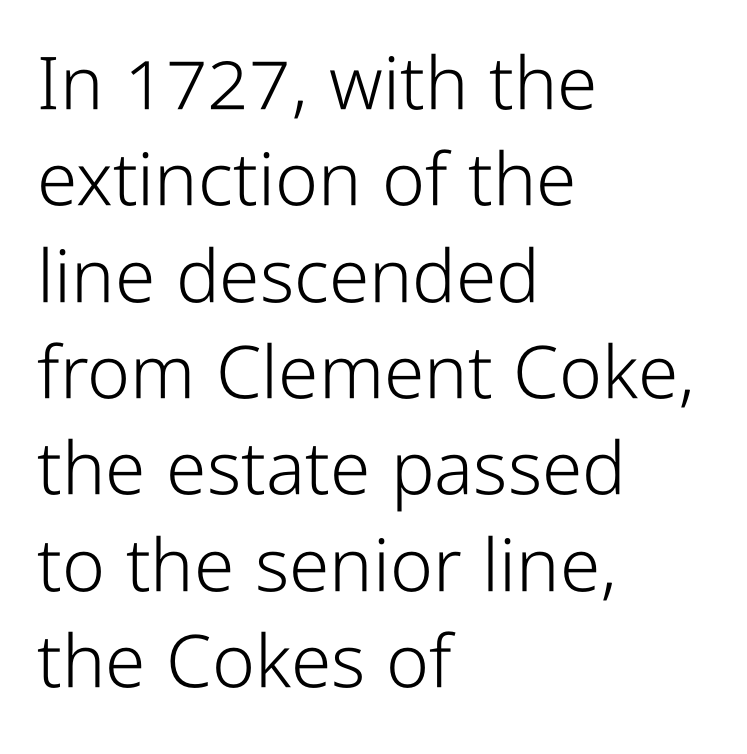
The image shows 73 px light, condensed sans-serif type, upright; set left-aligned, normal line spacing (1.32x), normal letter spacing, not underlined; low stroke contrast and a medium x-height.
